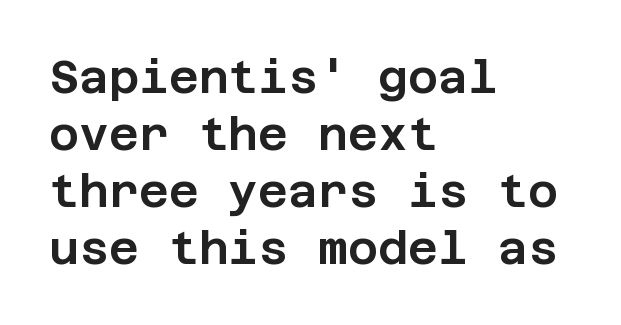
Underline: absent. Stroke terminals: plain, sans-serif. Notice how the passage keeps a crisp vertical edge on the left only. Ascenders rise straight up at ninety degrees. No extra tracking has been applied to these lines.
